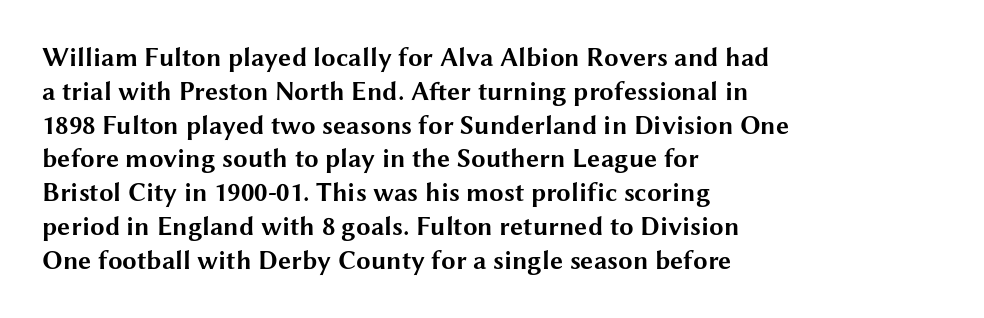
{"italic": "no", "bold": "yes", "underline": "no", "align": "left", "line_spacing": "normal", "line_spacing_ratio": 1.3, "letter_spacing": "normal", "letter_spacing_em": 0.0, "glyph_px": 26}
